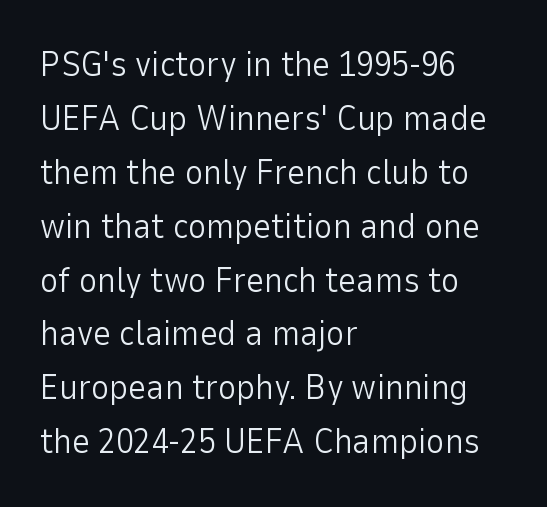
{"serif": "no", "italic": "no", "bold": "no", "weight": "light", "width": "normal", "stroke_contrast": "low", "x_height": "medium", "monospaced": "no", "underline": "no", "align": "left", "line_spacing": "normal", "line_spacing_ratio": 1.54, "letter_spacing": "normal", "letter_spacing_em": 0.0, "glyph_px": 35}
